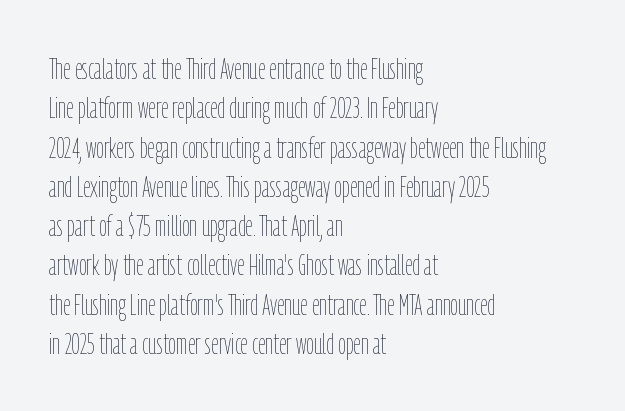
The image shows 30 px thin, condensed type, upright; set left-aligned, normal line spacing (1.31x), normal letter spacing, not underlined; low stroke contrast and a medium x-height.
